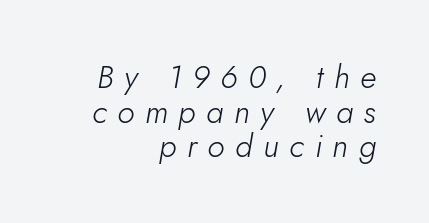
{"italic": "yes", "lean": "right", "slant_degrees": 10, "bold": "no", "weight": "light", "width": "normal", "stroke_contrast": "low", "x_height": "small", "monospaced": "no", "underline": "no", "align": "right", "line_spacing": "tight", "line_spacing_ratio": 1.08, "letter_spacing": "wide", "letter_spacing_em": 0.33, "glyph_px": 32}
